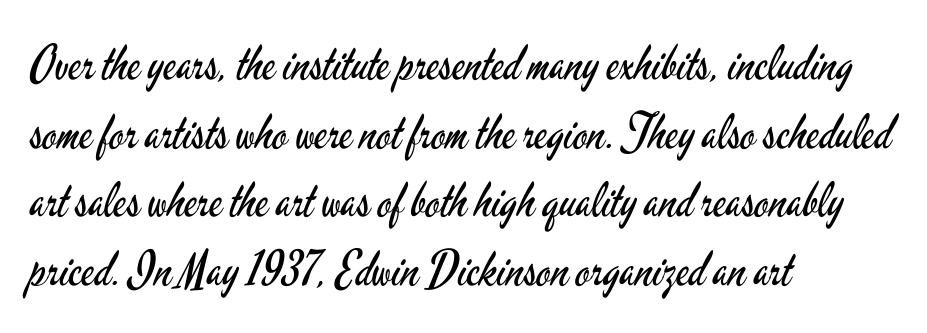
{"serif": "no", "bold": "no", "weight": "regular", "width": "condensed", "stroke_contrast": "low", "x_height": "small", "monospaced": "no", "underline": "no", "align": "left", "line_spacing": "normal", "line_spacing_ratio": 1.43, "letter_spacing": "normal", "letter_spacing_em": 0.0, "glyph_px": 48}
